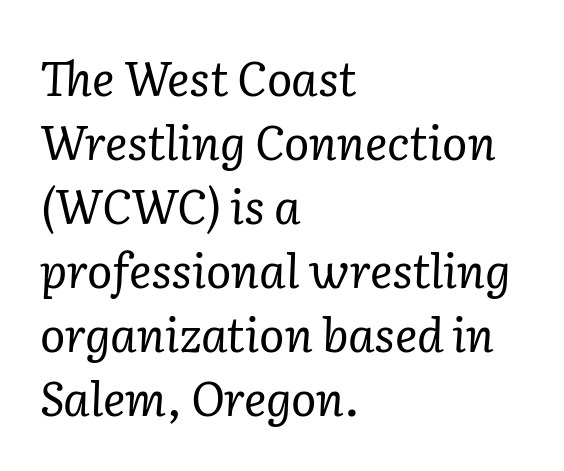
{"serif": "yes", "italic": "yes", "lean": "right", "slant_degrees": 2, "bold": "no", "weight": "regular", "width": "normal", "stroke_contrast": "low", "x_height": "medium", "monospaced": "no", "underline": "no", "align": "left", "line_spacing": "normal", "line_spacing_ratio": 1.36, "letter_spacing": "normal", "letter_spacing_em": 0.0, "glyph_px": 47}
